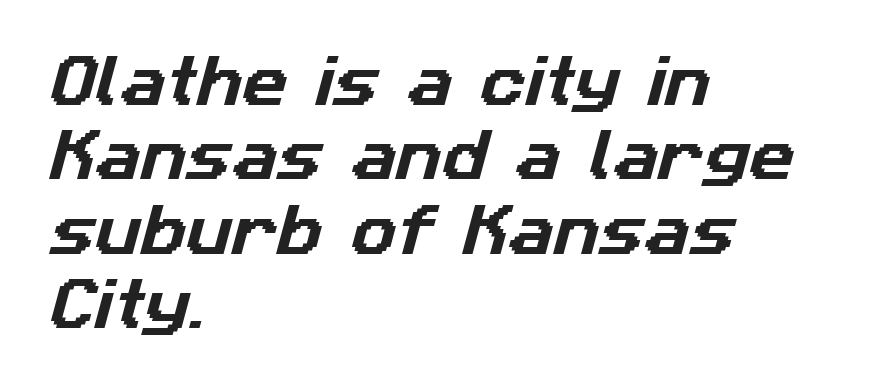
Q: Is the typeface a serif or a sans-serif typeface? A: Sans-serif.
Q: Is the text underlined? A: No.
Q: How is the paragraph aligned? A: Left-aligned.
Q: Is the spacing between letters normal or unusually wide? A: Normal.
Q: Is the spacing between lines tight, normal or loose? A: Normal.
Q: Width (condensed, normal, or wide)? A: Normal.
Q: Stroke contrast? A: Low.
Q: x-height? A: Medium.
Q: Monospaced? A: No.
